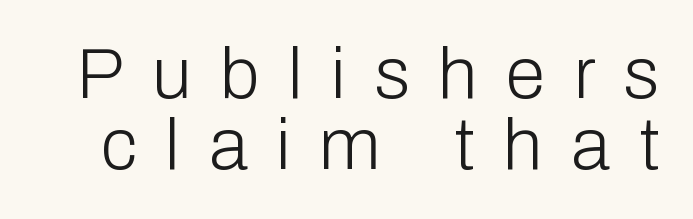
Q: Is the text bold? A: No.
Q: Is the text italic (slanted)? A: No, it is upright.
Q: Is the typeface a serif or a sans-serif typeface? A: Sans-serif.
Q: Is the text underlined? A: No.
Q: Is the spacing between letters normal or unusually wide? A: Unusually wide.
Q: Is the spacing between lines tight, normal or loose? A: Tight.
Q: Width (condensed, normal, or wide)? A: Normal.
Q: Stroke contrast? A: Low.
Q: x-height? A: Medium.
Q: Monospaced? A: No.
